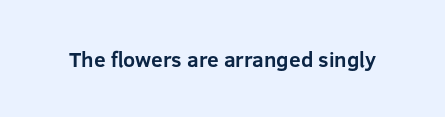
The image shows 21 px bold type, upright; set normal letter spacing, not underlined.
